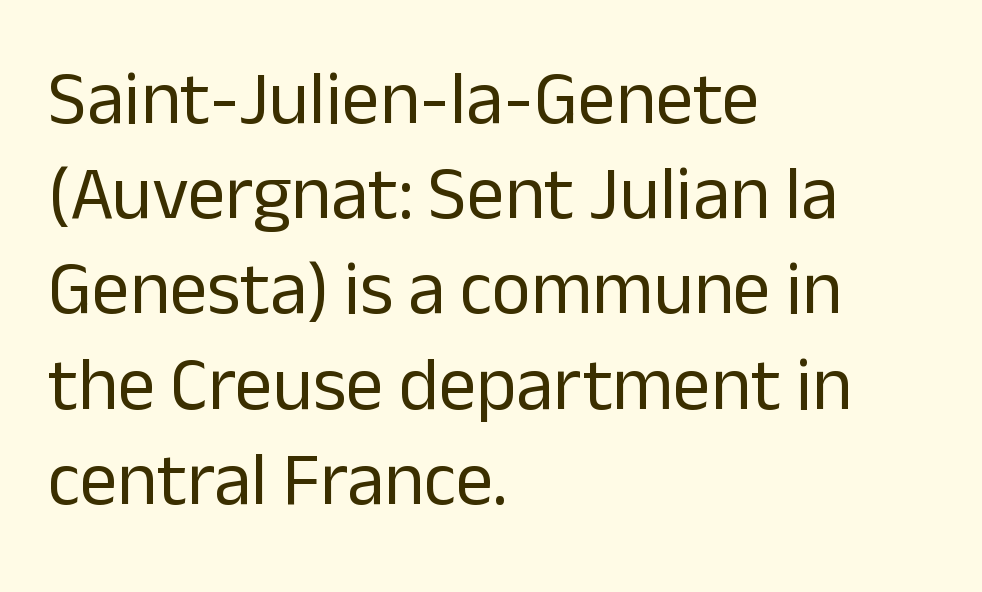
The rendering uses natural spacing where letterforms have individual widths. Weight: regular or lighter. The rows are spaced the way most documents space them. Left-aligned paragraph, ragged on the right.
